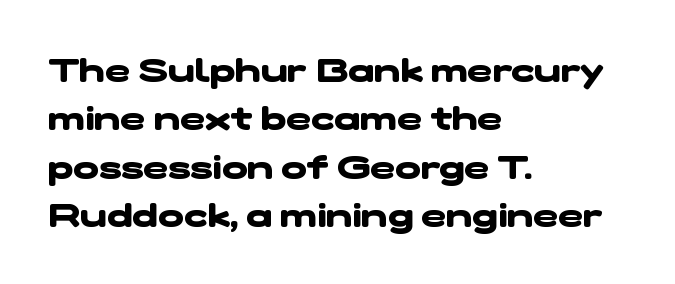
Spacing between characters is what you'd get straight out of the box. Each row of text sits above clean, open space. Type style note: lacks serifs. Its strokes are broad and dark, the hallmark of bold type.
